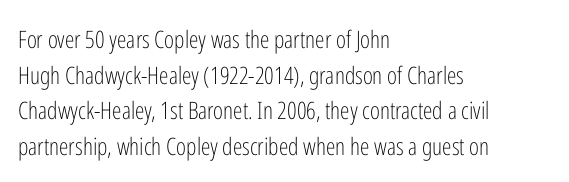
No italicization has been applied; the sample stays upright. Each line starts at the same left margin while the right side varies. Weight: regular or lighter. Compared with typical paragraphs, the rows here are spaced about the same. No extra tracking has been applied to these lines. Any mark beneath the type? The region is blank.
